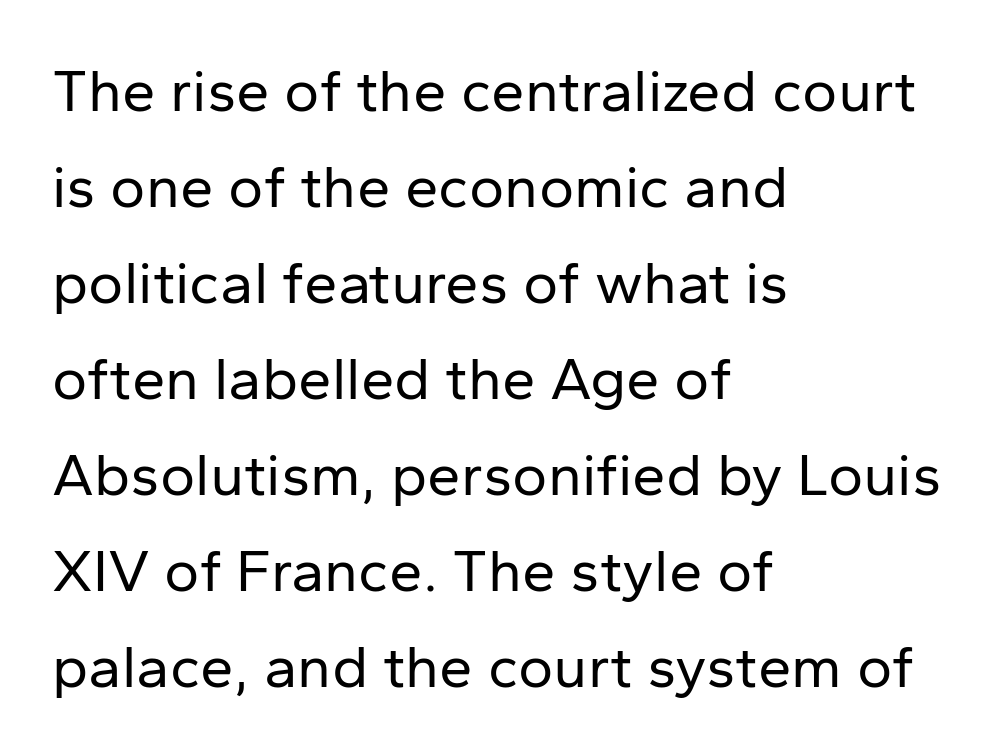
Q: Is the text bold? A: No.
Q: Is the text italic (slanted)? A: No, it is upright.
Q: Is the typeface a serif or a sans-serif typeface? A: Sans-serif.
Q: Is the text underlined? A: No.
Q: How is the paragraph aligned? A: Left-aligned.
Q: Is the spacing between letters normal or unusually wide? A: Normal.
Q: Is the spacing between lines tight, normal or loose? A: Normal.
Q: Width (condensed, normal, or wide)? A: Normal.
Q: Stroke contrast? A: Low.
Q: x-height? A: Medium.
Q: Monospaced? A: No.
